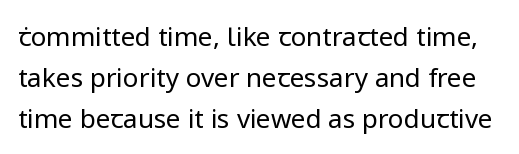
{"italic": "no", "bold": "no", "underline": "no", "line_spacing": "normal", "line_spacing_ratio": 1.57, "letter_spacing": "normal", "letter_spacing_em": 0.0, "glyph_px": 26}
